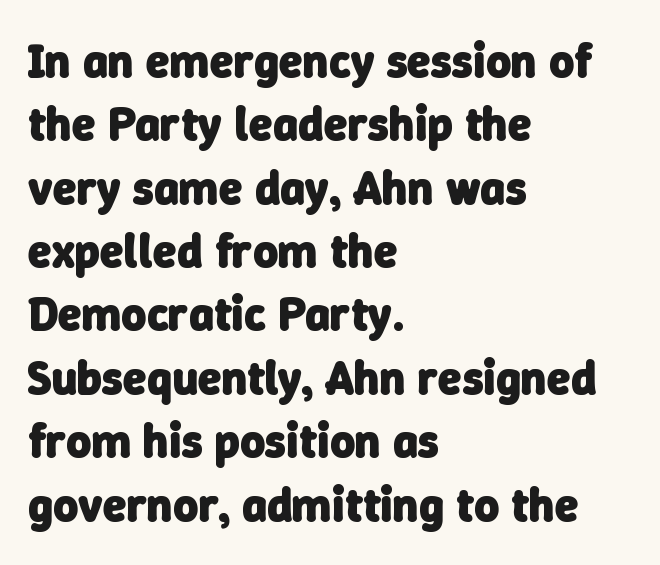
{"serif": "no", "bold": "yes", "weight": "heavy", "width": "normal", "stroke_contrast": "low", "x_height": "medium", "monospaced": "no", "underline": "no", "align": "left", "line_spacing": "normal", "line_spacing_ratio": 1.32, "letter_spacing": "normal", "letter_spacing_em": 0.0, "glyph_px": 48}
